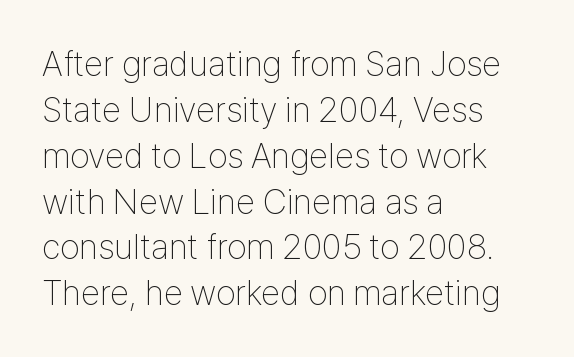
Q: Is the text bold? A: No.
Q: Is the text italic (slanted)? A: No, it is upright.
Q: Is the typeface a serif or a sans-serif typeface? A: Sans-serif.
Q: Is the text underlined? A: No.
Q: How is the paragraph aligned? A: Left-aligned.
Q: Is the spacing between letters normal or unusually wide? A: Normal.
Q: Is the spacing between lines tight, normal or loose? A: Normal.
Q: Width (condensed, normal, or wide)? A: Condensed.
Q: Stroke contrast? A: Low.
Q: x-height? A: Medium.
Q: Monospaced? A: No.
